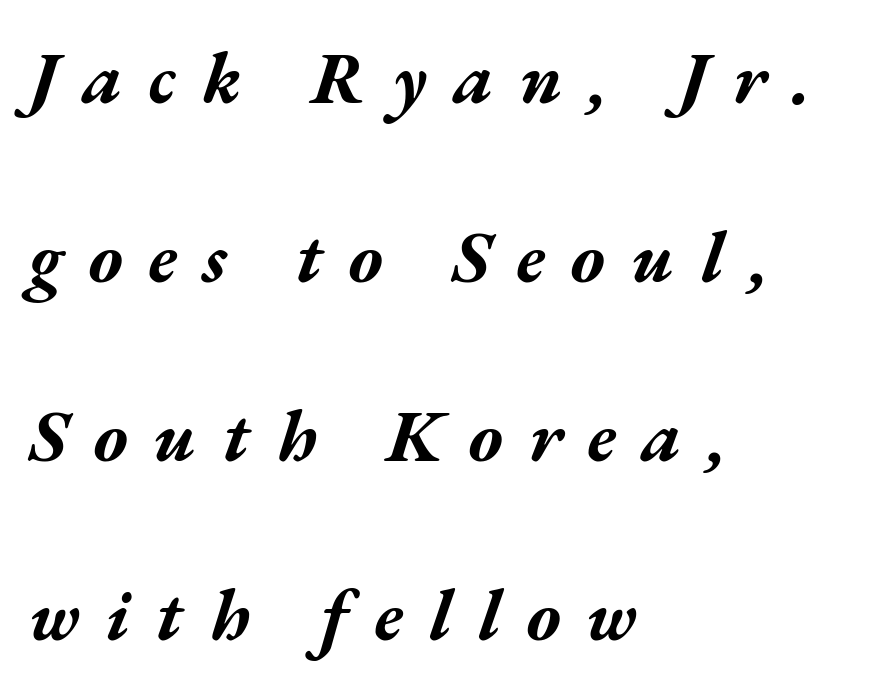
The image shows 73 px bold, wide type, italic (leaning right); set left-aligned, loose line spacing (2.45x), unusually wide letter spacing (+0.36 em), not underlined; medium stroke contrast and a medium x-height.
